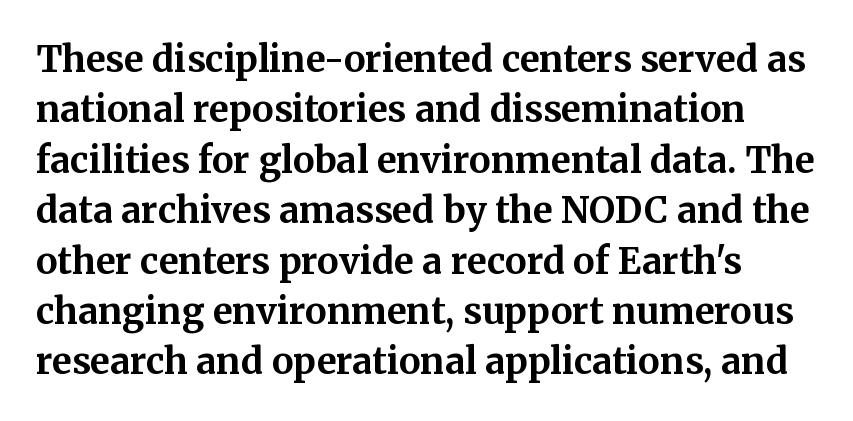
The image shows 36 px bold serif type, upright; set normal line spacing (1.4x), normal letter spacing, not underlined; medium stroke contrast and a medium x-height.
